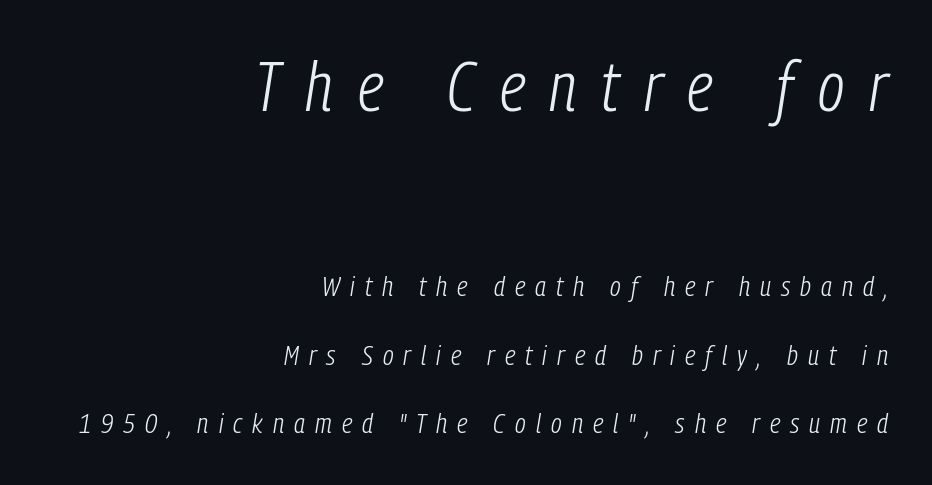
No extra ink here — the face is not bold. You could not count columns in this text — the font is proportionally spaced. Only glyphs here, with clear space below each row. Tall strokes in this sample are angled rather than plumb. If you measured baseline to baseline, you'd find a long distance. Each line ends at the same right margin while the left side varies.
